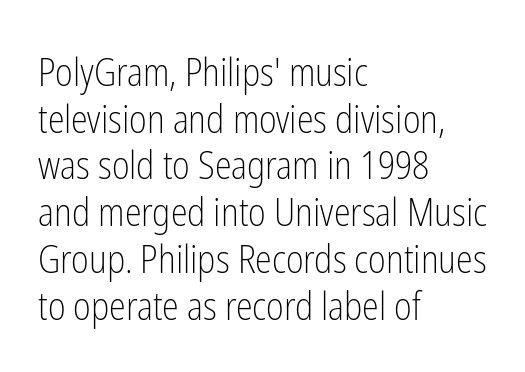
The image shows 38 px light, condensed sans-serif type, upright; set left-aligned, line spacing 1.23x, normal letter spacing, not underlined; low stroke contrast and a medium x-height.
